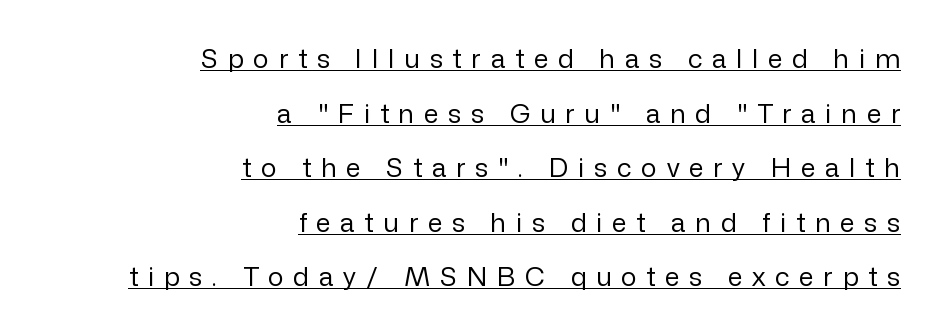
Q: Is the text bold? A: No.
Q: Is the text italic (slanted)? A: No, it is upright.
Q: Is the text underlined? A: Yes.
Q: How is the paragraph aligned? A: Right-aligned.
Q: Is the spacing between letters normal or unusually wide? A: Unusually wide.
Q: Is the spacing between lines tight, normal or loose? A: Loose.
